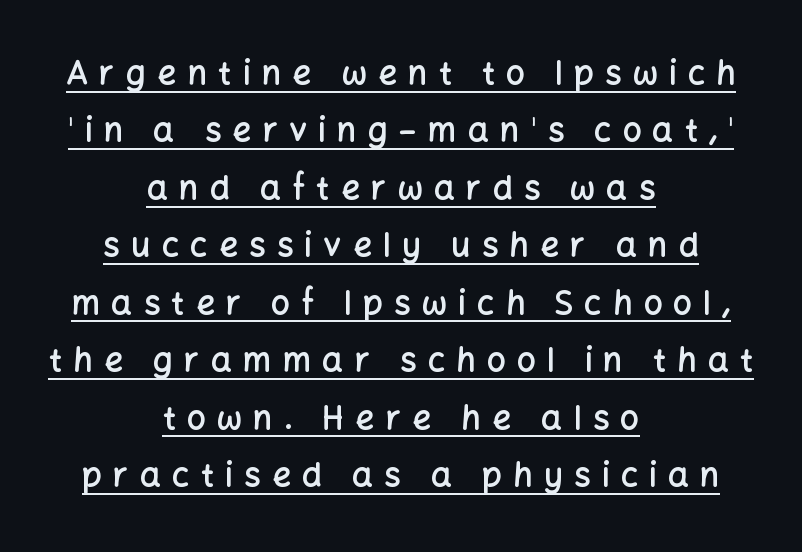
{"serif": "no", "italic": "no", "bold": "semi", "weight": "semibold", "width": "normal", "stroke_contrast": "low", "x_height": "medium", "monospaced": "no", "underline": "yes", "align": "center", "line_spacing_ratio": 1.74, "letter_spacing": "wide", "letter_spacing_em": 0.34, "glyph_px": 33}
